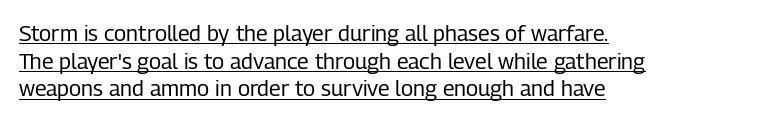
Q: Is the text bold? A: No.
Q: Is the text italic (slanted)? A: No, it is upright.
Q: Is the text underlined? A: Yes.
Q: How is the paragraph aligned? A: Left-aligned.
Q: Is the spacing between letters normal or unusually wide? A: Normal.
Q: Is the spacing between lines tight, normal or loose? A: Normal.
